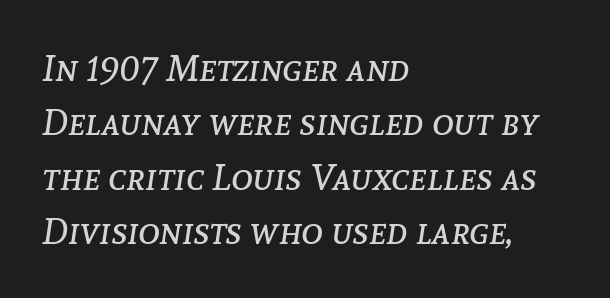
Q: Is the text bold? A: No.
Q: Is the text italic (slanted)? A: Yes, it leans right by about 8 degrees.
Q: Is the text underlined? A: No.
Q: How is the paragraph aligned? A: Left-aligned.
Q: Is the spacing between letters normal or unusually wide? A: Normal.
Q: Is the spacing between lines tight, normal or loose? A: Normal.
Q: Width (condensed, normal, or wide)? A: Normal.
Q: Stroke contrast? A: Low.
Q: x-height? A: Medium.
Q: Monospaced? A: No.
